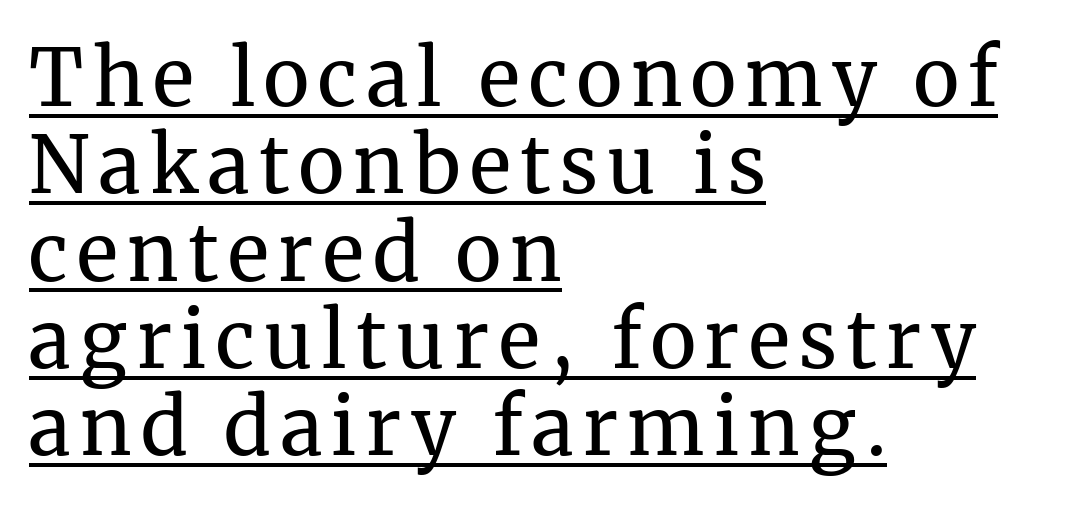
Q: Is the text bold? A: No.
Q: Is the text italic (slanted)? A: No, it is upright.
Q: Is the typeface a serif or a sans-serif typeface? A: Serif.
Q: Is the text underlined? A: Yes.
Q: How is the paragraph aligned? A: Left-aligned.
Q: Is the spacing between lines tight, normal or loose? A: Tight.
Q: Width (condensed, normal, or wide)? A: Normal.
Q: Stroke contrast? A: Medium.
Q: x-height? A: Medium.
Q: Monospaced? A: No.
